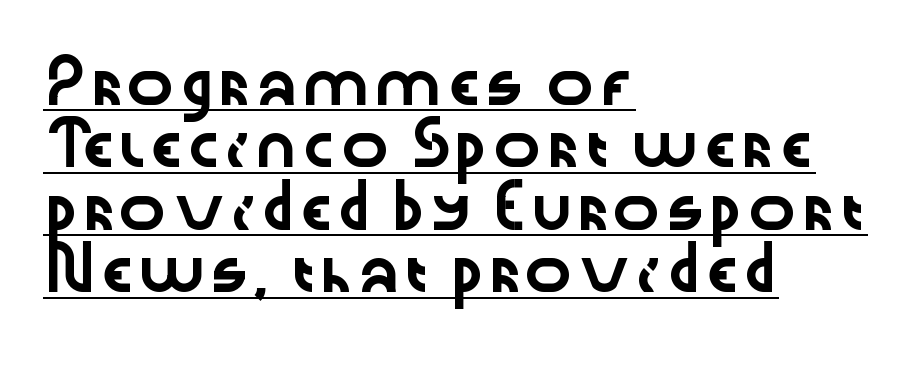
{"serif": "no", "italic": "no", "width": "wide", "stroke_contrast": "low", "x_height": "medium", "monospaced": "no", "underline": "yes", "align": "left", "line_spacing": "normal", "line_spacing_ratio": 1.56, "letter_spacing": "normal", "letter_spacing_em": 0.0, "glyph_px": 40}
